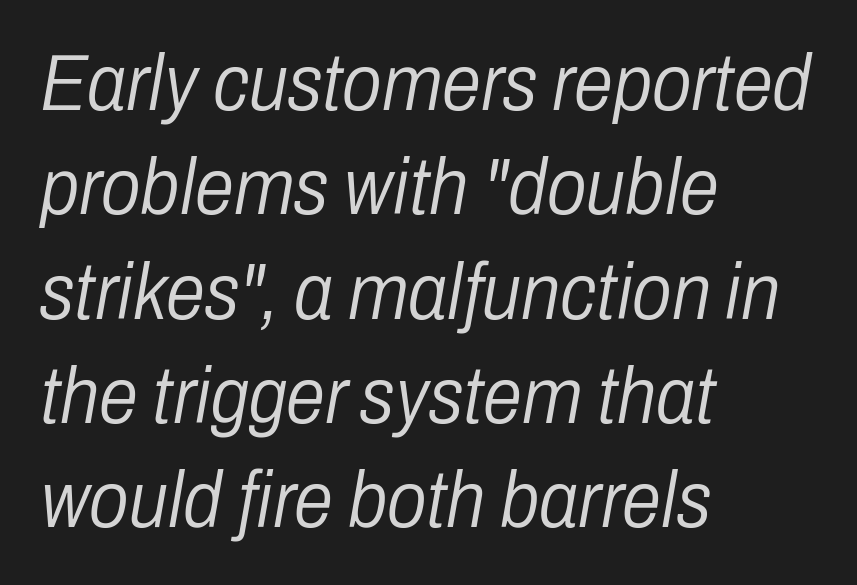
The image shows 79 px light, condensed type, italic (leaning right); set left-aligned, normal line spacing (1.32x), normal letter spacing, not underlined; low stroke contrast and a medium x-height.
